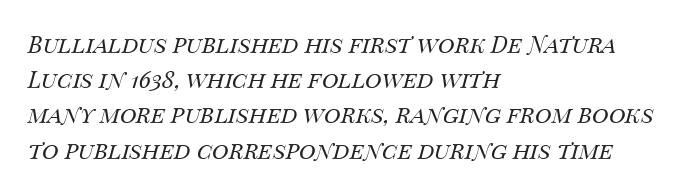
The strokes are not fattened; the text isn't bold. Between one letter and the next there's only the usual sliver of space. Horizontally, the lines are justified to the leading edge only. These lines sit exactly where default settings would place them. This rendering features lettering with no underline.
